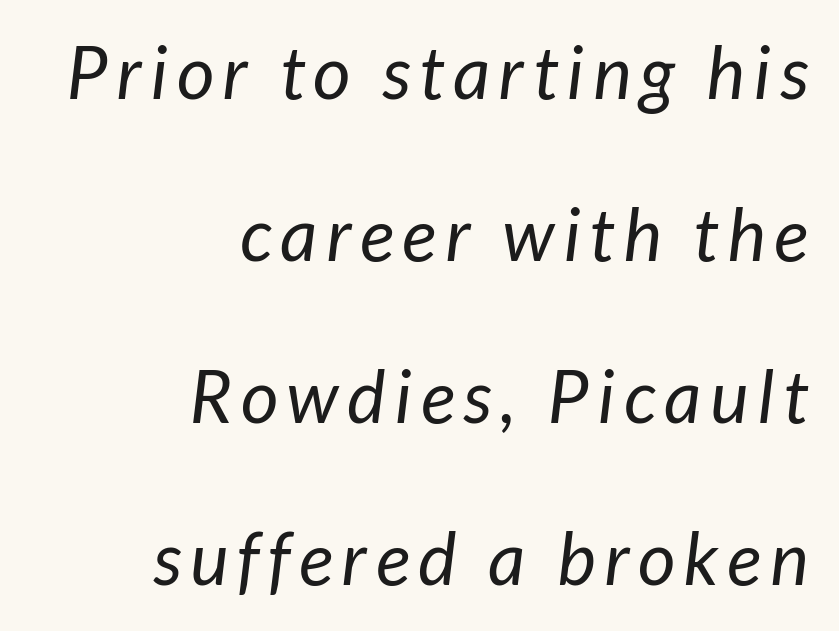
Q: Is the text bold? A: No.
Q: Is the typeface a serif or a sans-serif typeface? A: Sans-serif.
Q: Is the text underlined? A: No.
Q: How is the paragraph aligned? A: Right-aligned.
Q: Is the spacing between lines tight, normal or loose? A: Loose.
Q: Width (condensed, normal, or wide)? A: Normal.
Q: Stroke contrast? A: Low.
Q: x-height? A: Medium.
Q: Monospaced? A: No.
